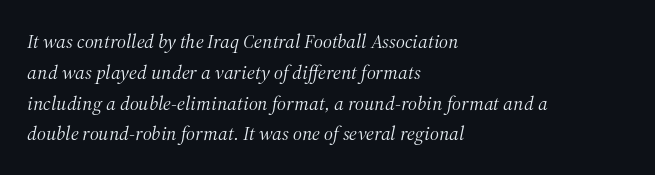
{"italic": "yes", "lean": "right", "slant_degrees": 12, "bold": "no", "underline": "no", "align": "left", "line_spacing": "normal", "line_spacing_ratio": 1.54, "letter_spacing": "normal", "letter_spacing_em": 0.0, "glyph_px": 20}
